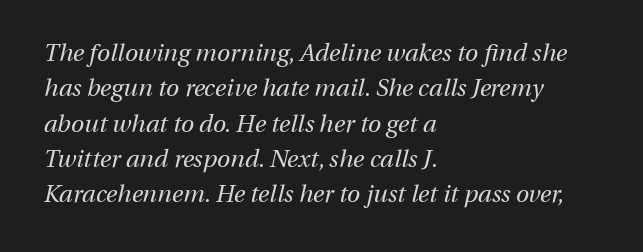
The image shows 24 px text type, italic (leaning right); set left-aligned, normal line spacing (1.47x), normal letter spacing, not underlined.
